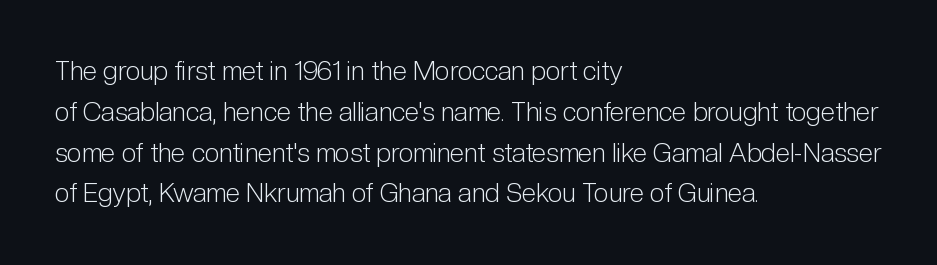
Q: Is the text bold? A: No.
Q: Is the text italic (slanted)? A: No, it is upright.
Q: Is the text underlined? A: No.
Q: How is the paragraph aligned? A: Left-aligned.
Q: Is the spacing between letters normal or unusually wide? A: Normal.
Q: Is the spacing between lines tight, normal or loose? A: Normal.
